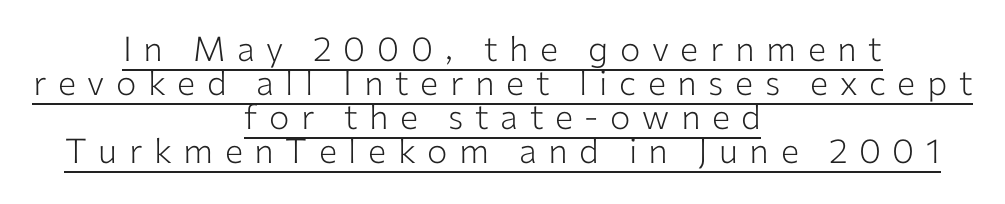
{"serif": "no", "italic": "no", "bold": "no", "weight": "light", "width": "normal", "stroke_contrast": "low", "x_height": "medium", "monospaced": "no", "underline": "yes", "align": "center", "line_spacing": "tight", "line_spacing_ratio": 1.0, "letter_spacing": "wide", "letter_spacing_em": 0.34, "glyph_px": 34}
